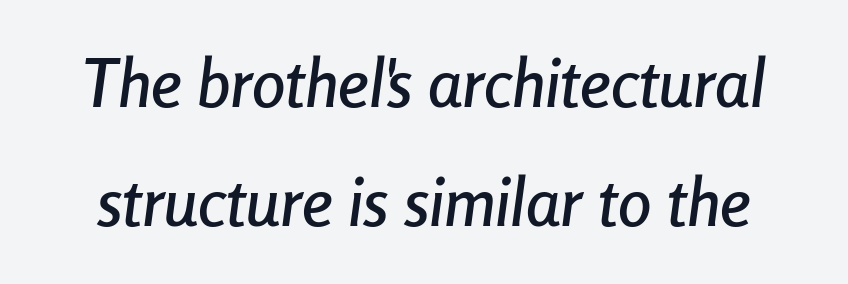
The foot of each line stays bare and open. The rendering uses natural spacing where letterforms have individual widths. This rendering leaves character spacing at its baseline value. The glyphs look as if they've been sheared to an angle.
